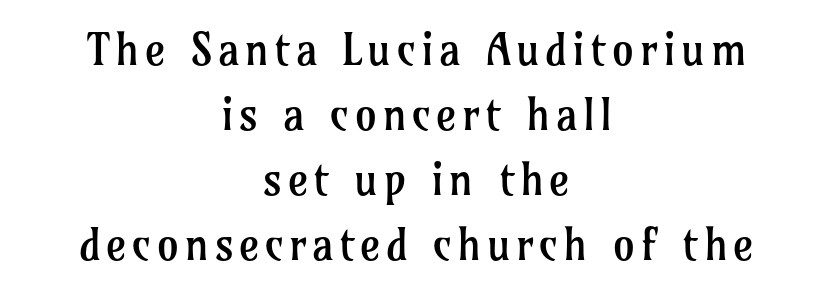
The image shows 44 px regular-weight serif type, upright; set centered, normal line spacing (1.48x), not underlined; low stroke contrast and a medium x-height.
